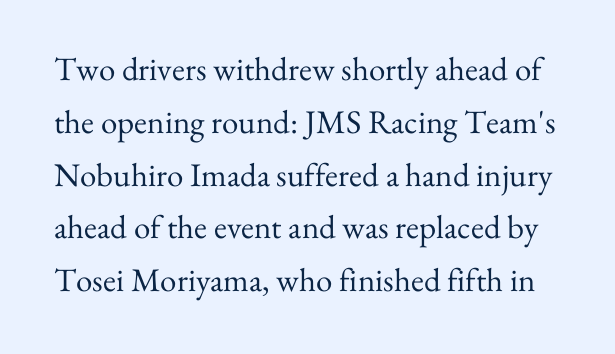
The image shows 33 px regular-weight serif type, upright; set normal line spacing (1.6x), normal letter spacing, not underlined; medium stroke contrast and a small x-height.
